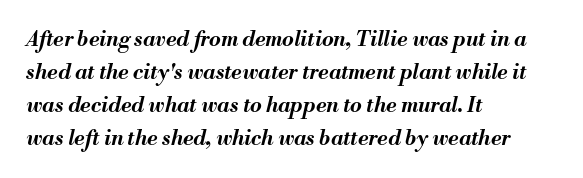
{"italic": "yes", "lean": "right", "slant_degrees": 13, "bold": "yes", "underline": "no", "align": "left", "line_spacing": "normal", "line_spacing_ratio": 1.57, "letter_spacing": "normal", "letter_spacing_em": 0.0, "glyph_px": 21}
